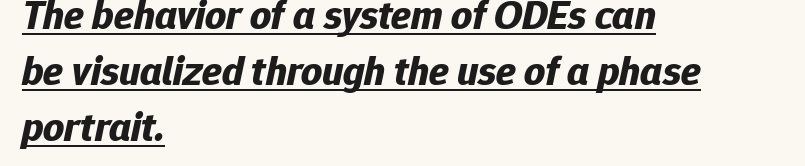
Q: Is the text bold? A: Yes.
Q: Is the text italic (slanted)? A: Yes, it leans right by about 12 degrees.
Q: Is the text underlined? A: Yes.
Q: How is the paragraph aligned? A: Left-aligned.
Q: Is the spacing between letters normal or unusually wide? A: Normal.
Q: Is the spacing between lines tight, normal or loose? A: Normal.
Q: Width (condensed, normal, or wide)? A: Normal.
Q: Stroke contrast? A: Low.
Q: x-height? A: Medium.
Q: Monospaced? A: No.
